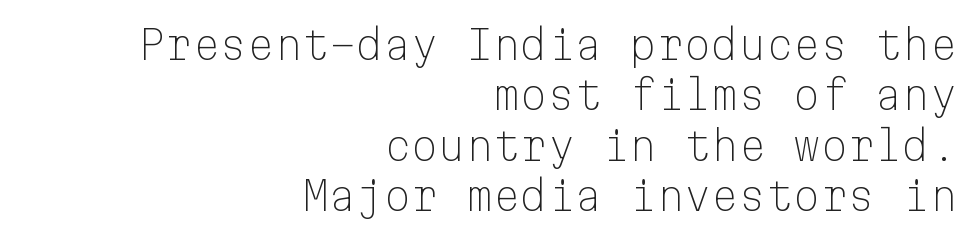
These lines are rendered in a fixed-pitch font. This sample uses an upright cut, with every glyph sitting square on the baseline. Are there feet on the stems? There aren't — it's a sans. The lines are quadded right. Descender tails drop into unmarked territory.
